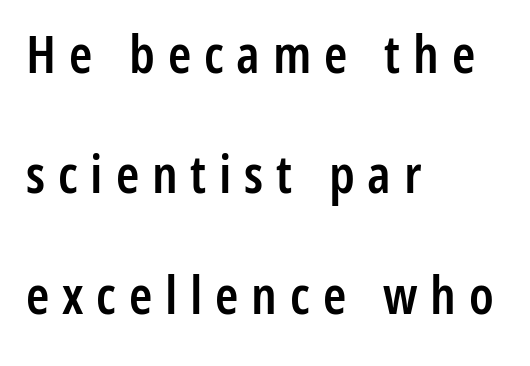
{"serif": "no", "italic": "no", "bold": "semi", "weight": "semibold", "width": "condensed", "stroke_contrast": "low", "x_height": "medium", "monospaced": "no", "underline": "no", "align": "left", "line_spacing": "loose", "line_spacing_ratio": 2.27, "letter_spacing": "wide", "letter_spacing_em": 0.24, "glyph_px": 53}
